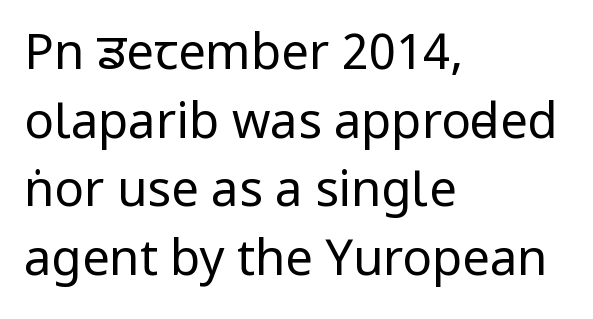
{"serif": "no", "italic": "no", "bold": "no", "weight": "regular", "width": "condensed", "stroke_contrast": "low", "x_height": "large", "monospaced": "no", "underline": "no", "align": "left", "line_spacing": "normal", "line_spacing_ratio": 1.4, "letter_spacing": "normal", "letter_spacing_em": 0.0, "glyph_px": 49}
